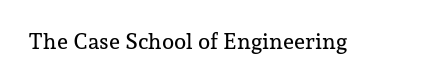
Q: Is the text italic (slanted)? A: No, it is upright.
Q: Is the text underlined? A: No.
Q: Is the spacing between letters normal or unusually wide? A: Normal.
